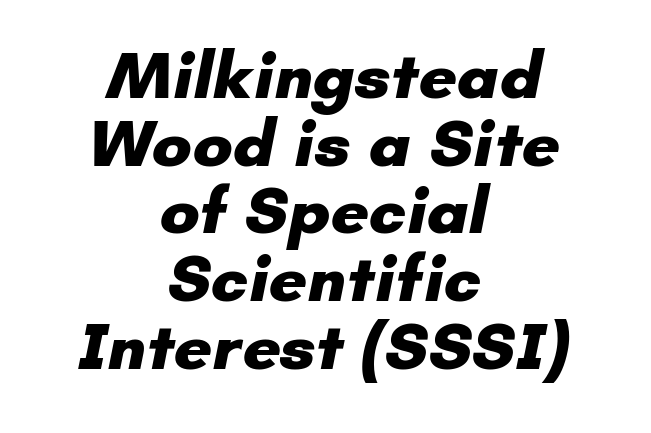
The passage shown stacks its lines with hardly any gap. The rendering positions every line midway between the sides. Looks like regular typesetting: each glyph gets only the width it needs. The font family rendered here belongs to the sans-serif group. What weight is shown? A full bold with thick strokes. Words float on clear page, feet unadorned.
